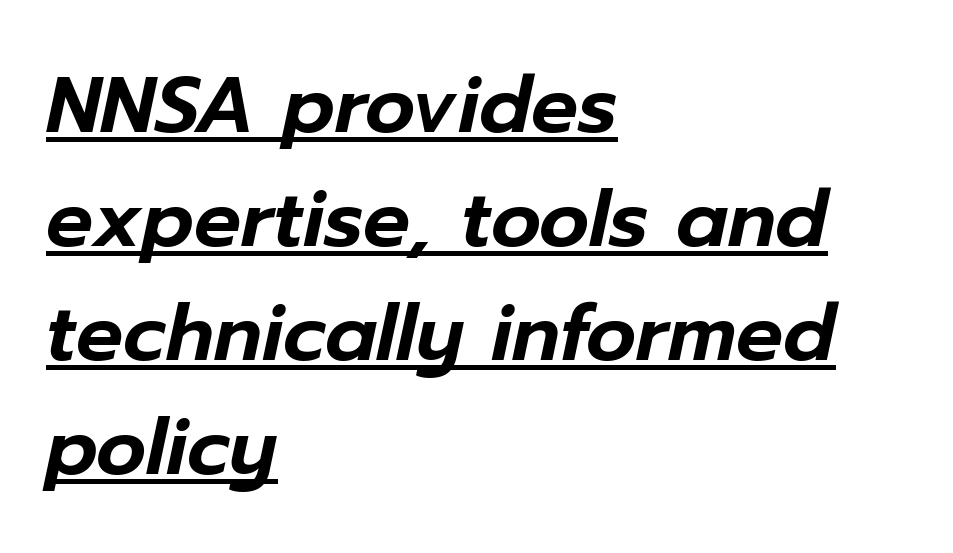
The text carries the slant typical of an italic or oblique font. Students, observe the line beneath the letters — that is underlining. Here the designer chose a conventional face with non-uniform glyph widths. Regular leading.
